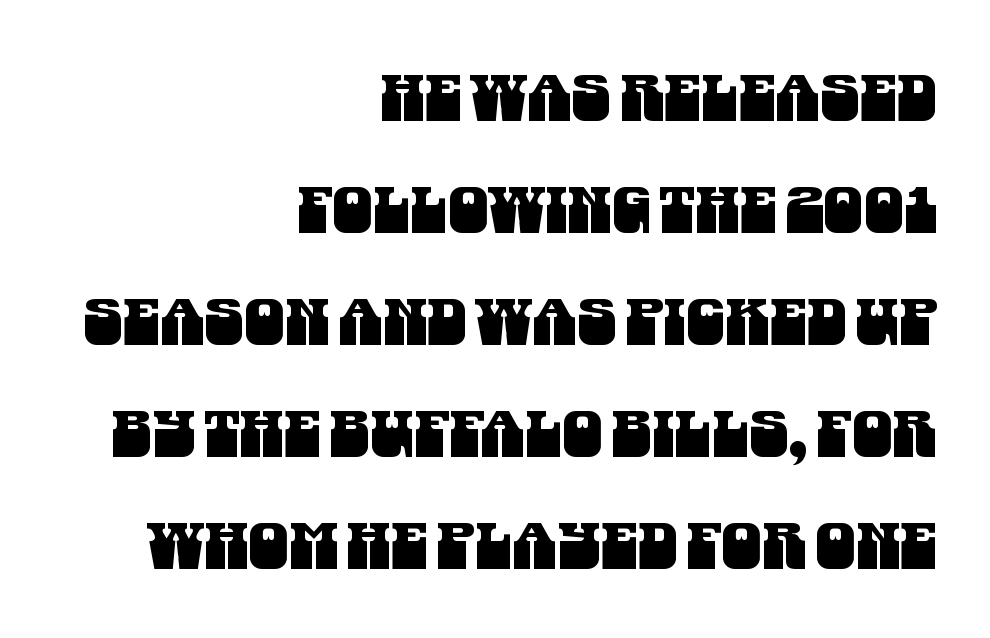
How are the letters spaced? Ordinarily, with no added tracking. Does the type have serifs? No, each stem ends abruptly. Leftover space on each line is placed entirely before the opening word. This rendering features lettering with no underline. Each letter keeps its own natural width here, so spacing adapts to shape.
